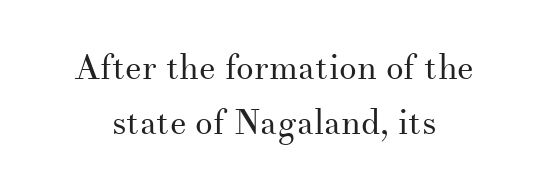
The image shows 35 px regular-weight serif type, upright; set centered, normal line spacing (1.58x), normal letter spacing, not underlined; medium stroke contrast and a small x-height.
